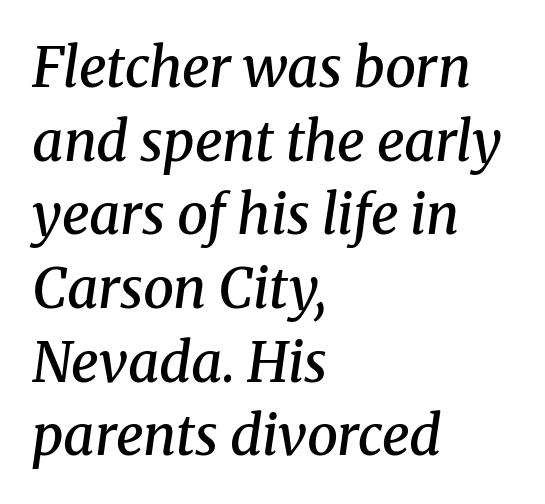
A semibold gives these letters moderate extra thickness, short of bold. What stands out about the letter spacing? Nothing — it is the standard amount. A classic flush-left, rag-right setting is used for this passage. The type family on display is of the serif kind. No word sits above an underline. Quick note: interline space is typical.
